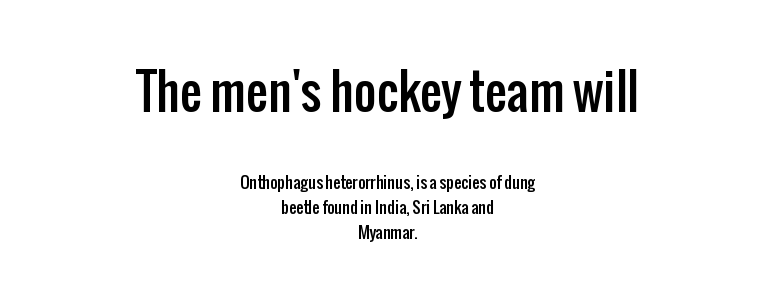
Q: Is the text italic (slanted)? A: No, it is upright.
Q: Is the typeface a serif or a sans-serif typeface? A: Sans-serif.
Q: Is the text underlined? A: No.
Q: How is the paragraph aligned? A: Centered.
Q: Is the spacing between letters normal or unusually wide? A: Normal.
Q: Is the spacing between lines tight, normal or loose? A: Normal.
Q: Which block of text is set in a larger size, the first (top) or the second (bottom)? A: The first (top) one.
Q: Width (condensed, normal, or wide)? A: Condensed.
Q: Stroke contrast? A: Low.
Q: x-height? A: Medium.
Q: Monospaced? A: No.
